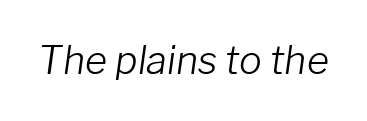
Q: Is the text bold? A: No.
Q: Is the text italic (slanted)? A: Yes, it leans right by about 8 degrees.
Q: Is the text underlined? A: No.
Q: Is the spacing between letters normal or unusually wide? A: Normal.
Q: Width (condensed, normal, or wide)? A: Normal.
Q: Stroke contrast? A: Low.
Q: x-height? A: Medium.
Q: Monospaced? A: No.
